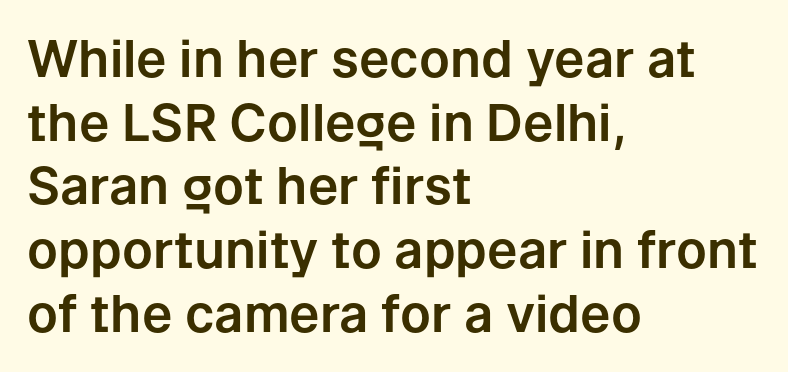
The passage shown is typeset with a sans-serif family. This sample has the flowing, uneven cadence of proportional lettering. The space beneath each line is pristine and unruled. Style check: upright. The paragraph shown leans on its left margin.
